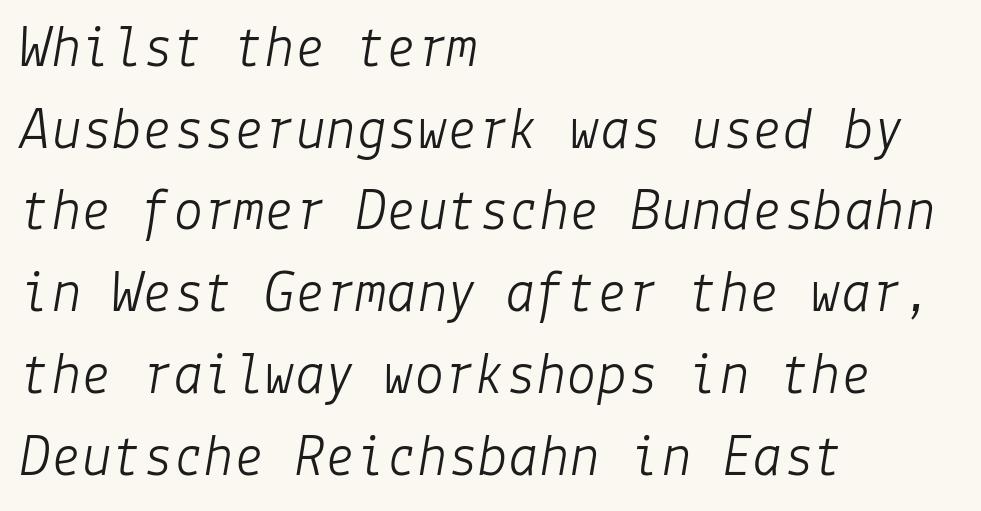
Honestly, the row spacing looks completely unremarkable. Compared with a typical body face, this is equally light or lighter still. The passage is arranged the way most books set body copy — flush left. Descenders are the only things crossing below the line. The lettering tilts uniformly, giving the passage an italic look.
